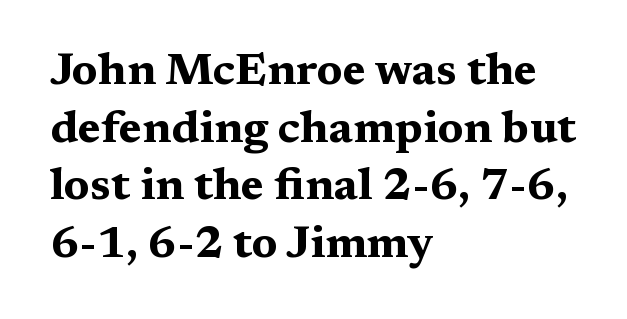
The image shows 45 px bold, wide serif type, upright; set left-aligned, normal line spacing (1.28x), normal letter spacing, not underlined; medium stroke contrast and a medium x-height.
